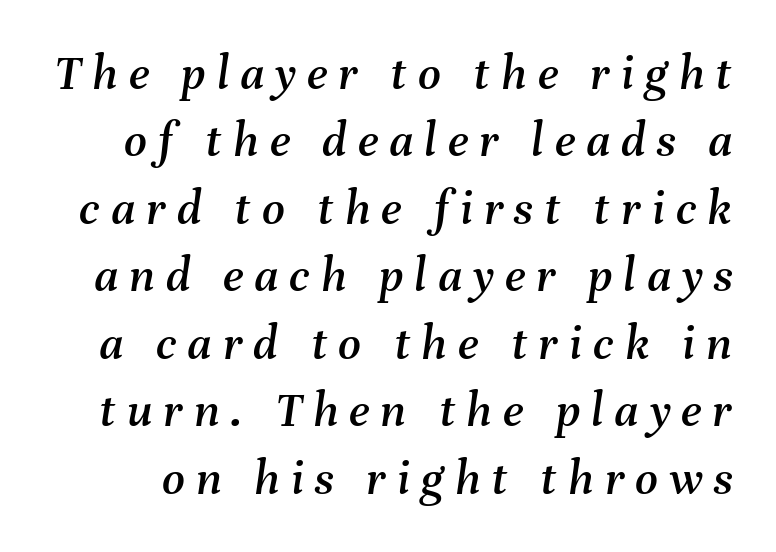
Q: Is the text italic (slanted)? A: Yes, it leans right by about 8 degrees.
Q: Is the text underlined? A: No.
Q: Is the spacing between letters normal or unusually wide? A: Unusually wide.
Q: Is the spacing between lines tight, normal or loose? A: Normal.
Q: Width (condensed, normal, or wide)? A: Normal.
Q: Stroke contrast? A: Medium.
Q: x-height? A: Medium.
Q: Monospaced? A: No.
